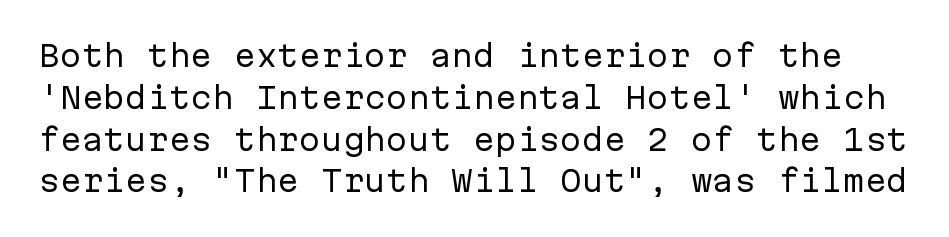
Rendered with straight, roman letterforms. Observe the ordinary spacing: letters are neighbours, not strangers. Weight: in the light-to-regular range. Here the designer chose a console-style face with uniform glyph widths. Type style note: lacks serifs. Check the space under the baseline: it is left empty.
